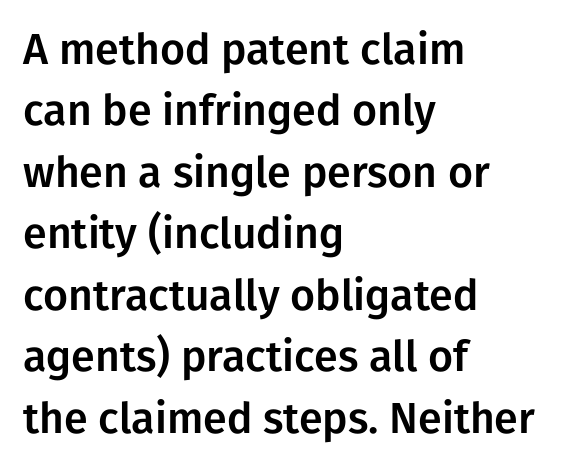
Spacing between characters is what you'd get straight out of the box. Looks like regular typesetting: each glyph gets only the width it needs. Notice how descenders clear the ascenders below comfortably — that's standard leading. Is the block centered? No — it sits flush against the left margin.
